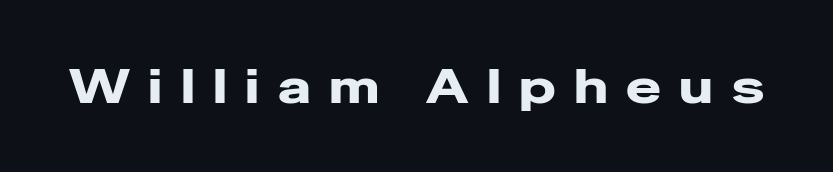
The image shows 47 px wide sans-serif type, upright; set unusually wide letter spacing (+0.39 em), not underlined; low stroke contrast and a medium x-height.
